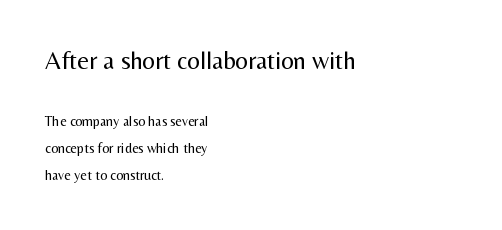
Q: Is the text bold? A: No.
Q: Is the text italic (slanted)? A: No, it is upright.
Q: Is the text underlined? A: No.
Q: How is the paragraph aligned? A: Left-aligned.
Q: Is the spacing between letters normal or unusually wide? A: Normal.
Q: Is the spacing between lines tight, normal or loose? A: Loose.
Q: Which block of text is set in a larger size, the first (top) or the second (bottom)? A: The first (top) one.
